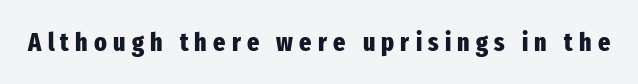
Q: Is the text bold? A: Yes.
Q: Is the text italic (slanted)? A: No, it is upright.
Q: Is the text underlined? A: No.
Q: Is the spacing between letters normal or unusually wide? A: Unusually wide.
